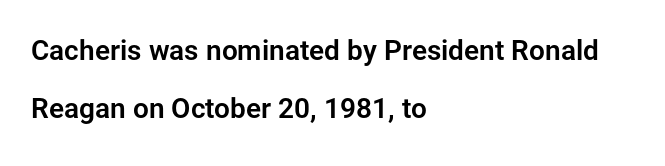
{"serif": "no", "italic": "no", "width": "normal", "stroke_contrast": "low", "x_height": "medium", "monospaced": "no", "underline": "no", "align": "left", "line_spacing": "loose", "line_spacing_ratio": 2.08, "letter_spacing": "normal", "letter_spacing_em": 0.0, "glyph_px": 28}
